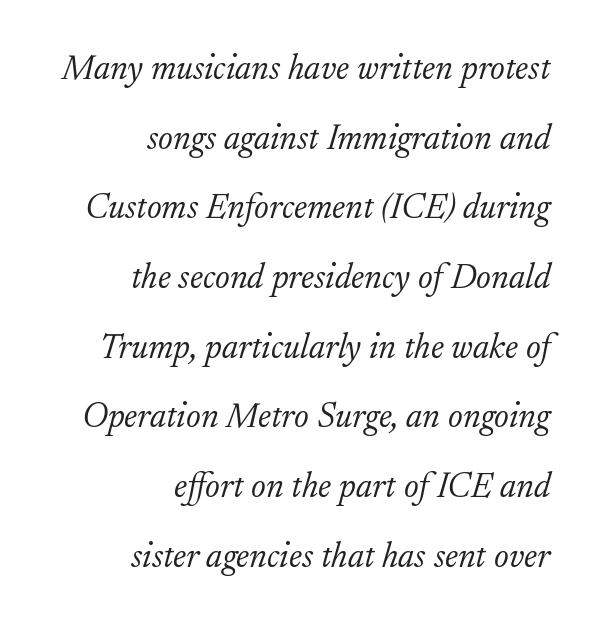
Q: Is the text bold? A: No.
Q: Is the text italic (slanted)? A: Yes, it leans right by about 17 degrees.
Q: Is the typeface a serif or a sans-serif typeface? A: Serif.
Q: Is the text underlined? A: No.
Q: How is the paragraph aligned? A: Right-aligned.
Q: Is the spacing between letters normal or unusually wide? A: Normal.
Q: Is the spacing between lines tight, normal or loose? A: Loose.
Q: Width (condensed, normal, or wide)? A: Normal.
Q: Stroke contrast? A: Low.
Q: x-height? A: Small.
Q: Monospaced? A: No.
